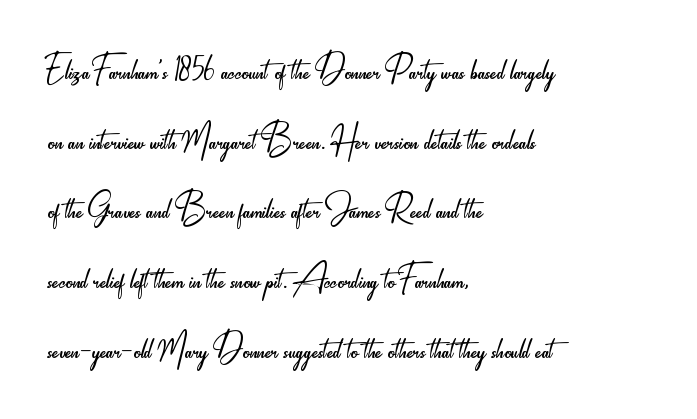
Stroke mass is kept to a normal reading level or below. The leading is moderate, giving the passage an even texture. Does the type have serifs? No, each stem ends abruptly. Caption: multi-line text, flush left, ragged right. The passage shown is typed in a proportional face where columns would drift.
